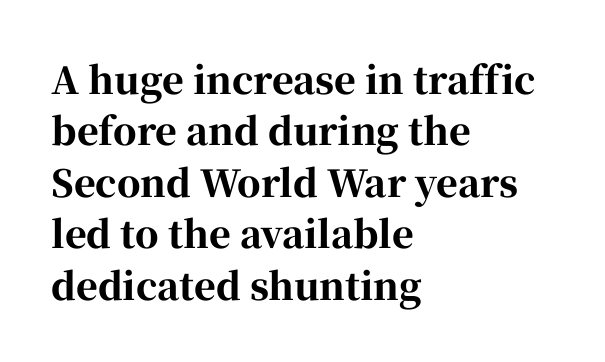
The image shows 37 px bold serif type, upright; set left-aligned, normal line spacing (1.39x), normal letter spacing, not underlined; high stroke contrast and a medium x-height.
